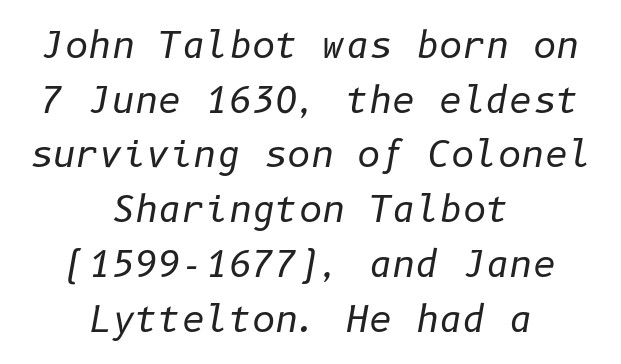
The strokes are not fattened; the text isn't bold. Caption: multi-line text, centered on the measure. Inter-character spacing is left at the font's built-in metrics. In terms of posture, this sample is oblique. Interline gaps are of average width in this sample. Beneath every word, the page is bare.
